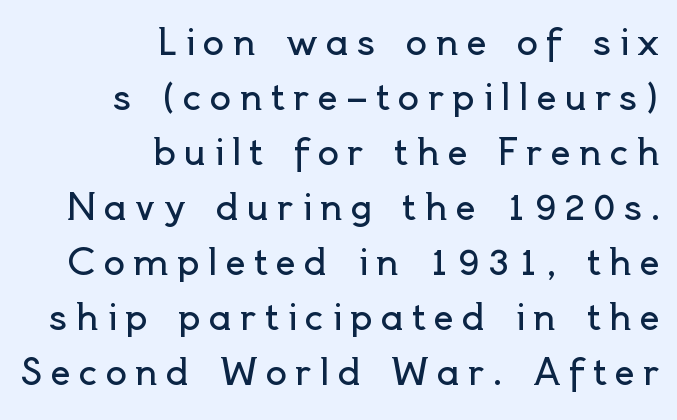
Q: Is the text bold? A: No.
Q: Is the text italic (slanted)? A: No, it is upright.
Q: Is the typeface a serif or a sans-serif typeface? A: Sans-serif.
Q: Is the text underlined? A: No.
Q: How is the paragraph aligned? A: Right-aligned.
Q: Is the spacing between letters normal or unusually wide? A: Unusually wide.
Q: Is the spacing between lines tight, normal or loose? A: Normal.
Q: Width (condensed, normal, or wide)? A: Normal.
Q: x-height? A: Small.
Q: Monospaced? A: No.
